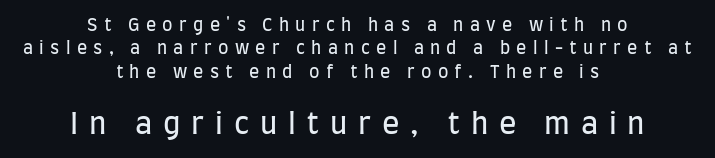
Regular leading. Has an underline been added? It has not. Looks like regular typesetting: each glyph gets only the width it needs. The glyphs in this specimen are sans serif. Characters remain perfectly vertical along every line.
